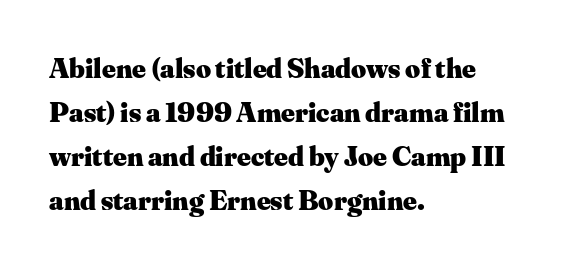
{"serif": "yes", "italic": "no", "bold": "yes", "weight": "heavy", "width": "normal", "stroke_contrast": "medium", "x_height": "small", "monospaced": "no", "underline": "no", "align": "left", "line_spacing": "normal", "line_spacing_ratio": 1.52, "letter_spacing": "normal", "letter_spacing_em": 0.0, "glyph_px": 29}
